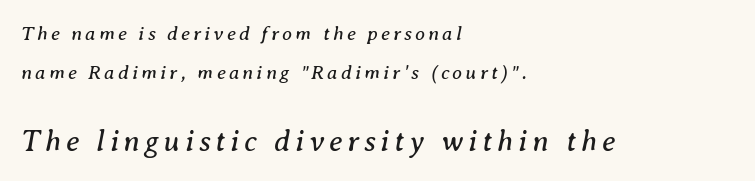
The paragraph has a hard left edge and a soft right edge. The passage shown begins with its smaller block and ends with its larger one. Airy leading. Observe the lean: these are italic letterforms. Type style note: has serifs.
